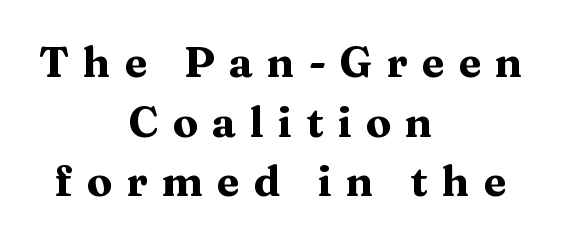
{"serif": "yes", "italic": "no", "bold": "yes", "weight": "heavy", "width": "wide", "stroke_contrast": "medium", "x_height": "medium", "monospaced": "no", "underline": "no", "align": "center", "line_spacing": "normal", "line_spacing_ratio": 1.42, "letter_spacing": "wide", "letter_spacing_em": 0.33, "glyph_px": 42}
